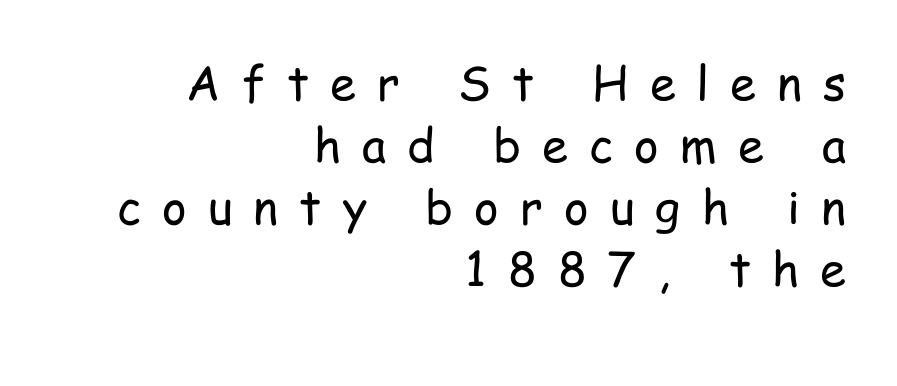
The image shows 47 px regular-weight, condensed sans-serif type, upright; set right-aligned, normal line spacing (1.32x), unusually wide letter spacing (+0.45 em), not underlined; low stroke contrast and a medium x-height.
